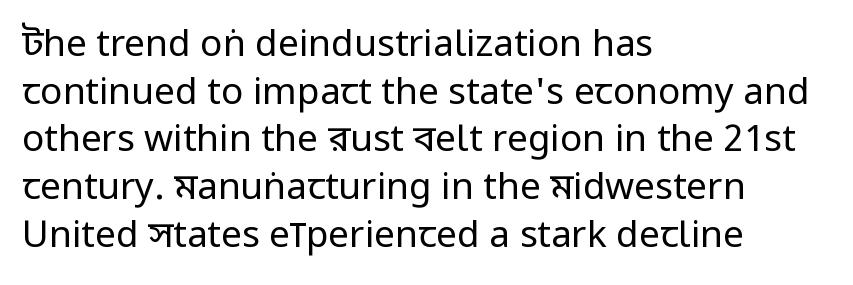
The image shows 37 px regular-weight, condensed sans-serif type, upright; set left-aligned, normal line spacing (1.29x), normal letter spacing, not underlined; low stroke contrast.
